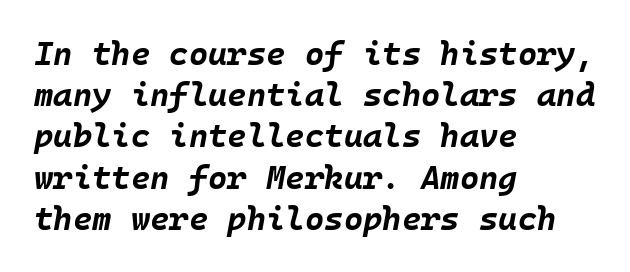
The image shows 33 px bold type, italic (leaning right); set left-aligned, normal line spacing (1.25x), normal letter spacing, not underlined; low stroke contrast and a large x-height.
